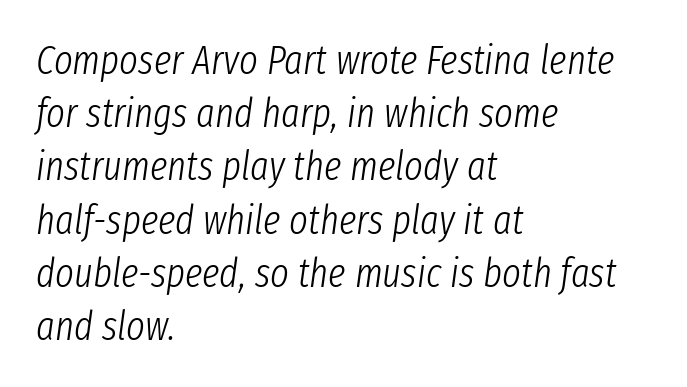
The image shows 40 px light, condensed type, italic (leaning right); set left-aligned, normal line spacing (1.33x), normal letter spacing, not underlined; low stroke contrast and a medium x-height.
